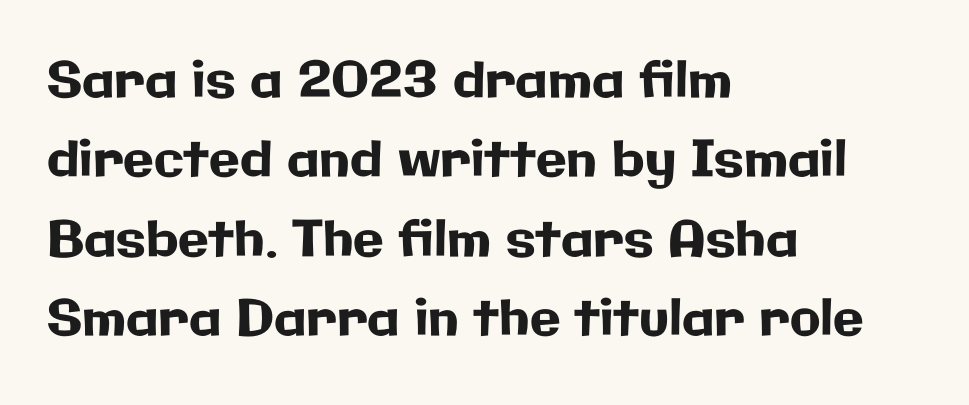
{"serif": "no", "italic": "no", "width": "normal", "stroke_contrast": "low", "x_height": "medium", "monospaced": "no", "underline": "no", "align": "left", "line_spacing": "normal", "line_spacing_ratio": 1.59, "letter_spacing": "normal", "letter_spacing_em": 0.0, "glyph_px": 50}
